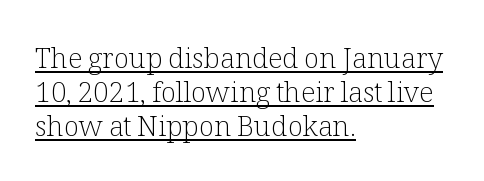
These lines are set flush left with a ragged right edge. Is the letter spacing exaggerated? No — it looks like the ordinary default. The face used here is proportionally spaced, like ordinary book or web type. The rendering uses the underline text-decoration. The typeface has the unassuming heft of standard copy or less.
